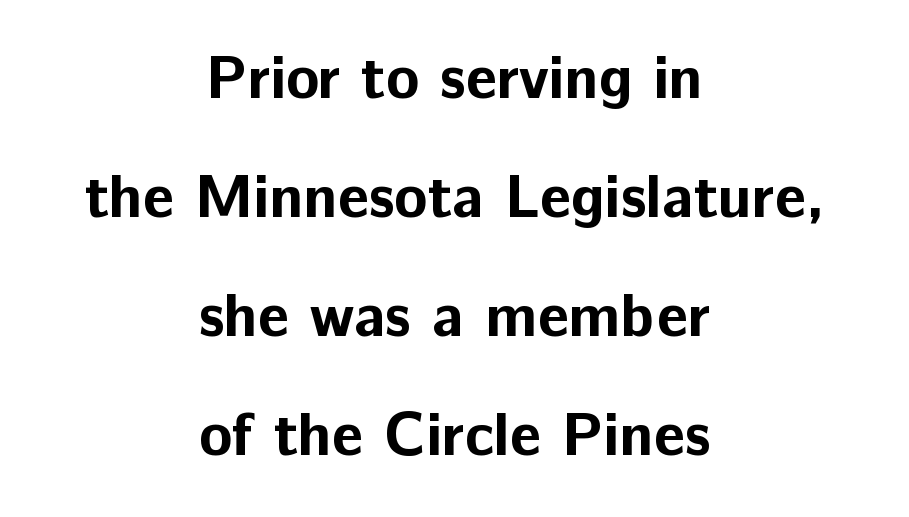
{"serif": "no", "italic": "no", "bold": "yes", "weight": "bold", "width": "normal", "stroke_contrast": "low", "x_height": "medium", "monospaced": "no", "underline": "no", "align": "center", "line_spacing": "loose", "line_spacing_ratio": 1.95, "letter_spacing": "normal", "letter_spacing_em": 0.0, "glyph_px": 61}
